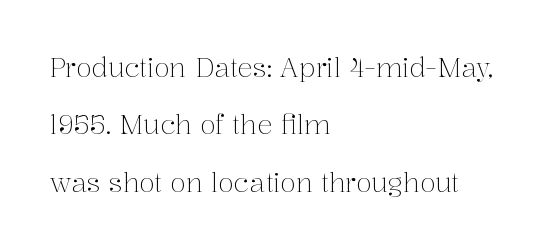
{"italic": "no", "bold": "no", "underline": "no", "align": "left", "line_spacing": "loose", "line_spacing_ratio": 2.21, "letter_spacing": "normal", "letter_spacing_em": 0.0, "glyph_px": 26}
